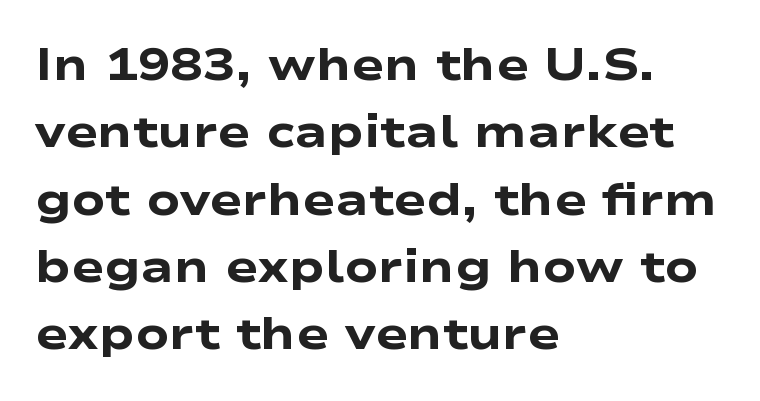
{"serif": "no", "bold": "yes", "weight": "heavy", "width": "wide", "stroke_contrast": "low", "x_height": "medium", "monospaced": "no", "underline": "no", "align": "left", "line_spacing": "normal", "line_spacing_ratio": 1.53, "letter_spacing": "normal", "letter_spacing_em": 0.0, "glyph_px": 44}
